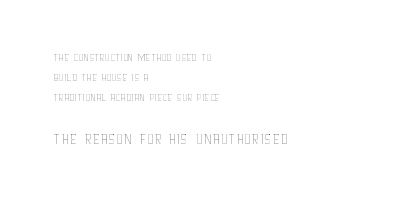
The image shows 23 px text type, upright; set left-aligned, normal line spacing (1.34x), normal letter spacing, not underlined; the second (bottom) block is 1.53x larger.
